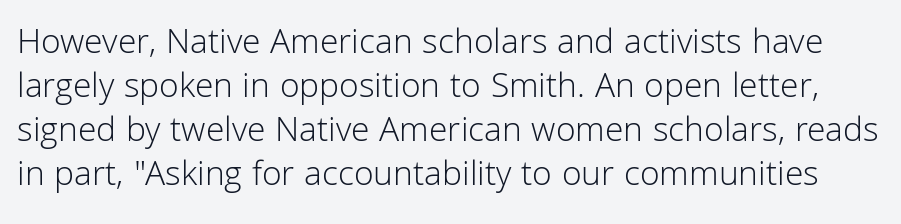
Q: Is the text bold? A: No.
Q: Is the text italic (slanted)? A: No, it is upright.
Q: Is the typeface a serif or a sans-serif typeface? A: Sans-serif.
Q: Is the text underlined? A: No.
Q: Is the spacing between letters normal or unusually wide? A: Normal.
Q: Width (condensed, normal, or wide)? A: Normal.
Q: Stroke contrast? A: Low.
Q: x-height? A: Medium.
Q: Monospaced? A: No.
